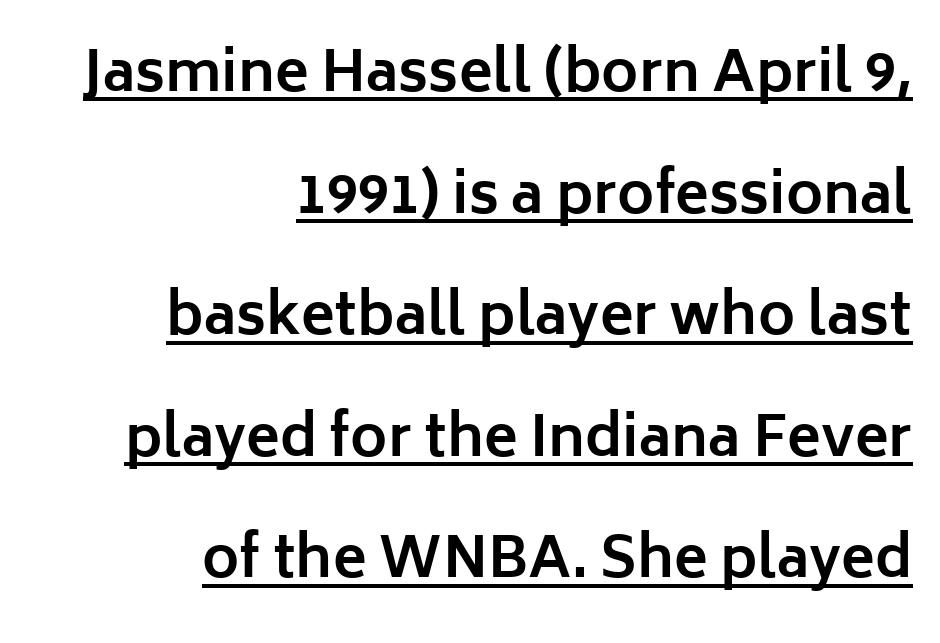
{"serif": "no", "italic": "no", "bold": "yes", "weight": "bold", "width": "normal", "stroke_contrast": "low", "x_height": "medium", "monospaced": "no", "underline": "yes", "align": "right", "line_spacing": "loose", "line_spacing_ratio": 2.17, "letter_spacing": "normal", "letter_spacing_em": 0.0, "glyph_px": 56}
